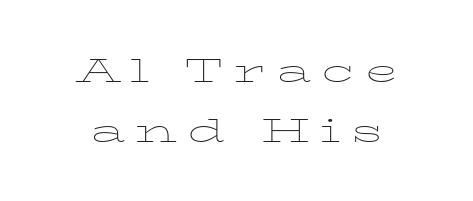
{"serif": "yes", "italic": "no", "bold": "no", "weight": "thin", "width": "wide", "stroke_contrast": "low", "x_height": "medium", "monospaced": "no", "underline": "no", "align": "center", "line_spacing_ratio": 1.82, "letter_spacing": "wide", "letter_spacing_em": 0.31, "glyph_px": 33}
